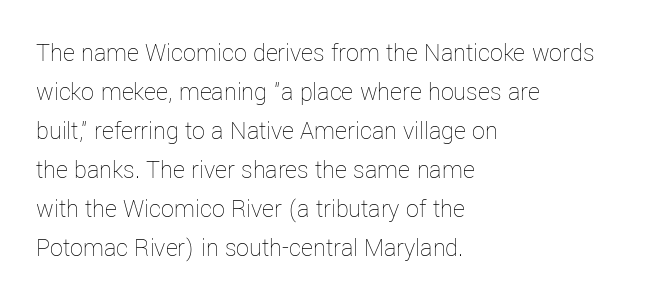
{"italic": "no", "bold": "no", "underline": "no", "align": "left", "line_spacing": "normal", "line_spacing_ratio": 1.5, "letter_spacing": "normal", "letter_spacing_em": 0.0, "glyph_px": 26}
